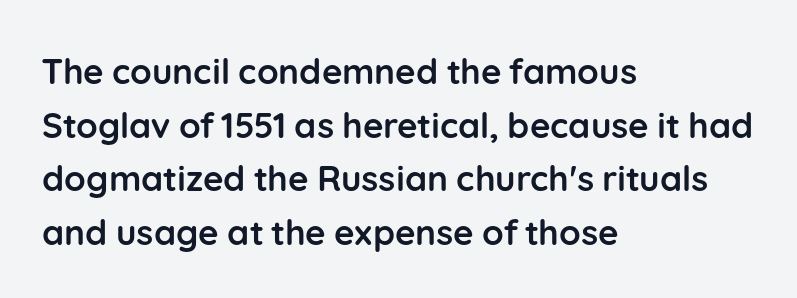
Q: Is the text bold? A: Yes.
Q: Is the text italic (slanted)? A: No, it is upright.
Q: Is the typeface a serif or a sans-serif typeface? A: Sans-serif.
Q: Is the text underlined? A: No.
Q: How is the paragraph aligned? A: Left-aligned.
Q: Is the spacing between letters normal or unusually wide? A: Normal.
Q: Is the spacing between lines tight, normal or loose? A: Normal.
Q: Width (condensed, normal, or wide)? A: Normal.
Q: Stroke contrast? A: Low.
Q: x-height? A: Medium.
Q: Monospaced? A: No.
